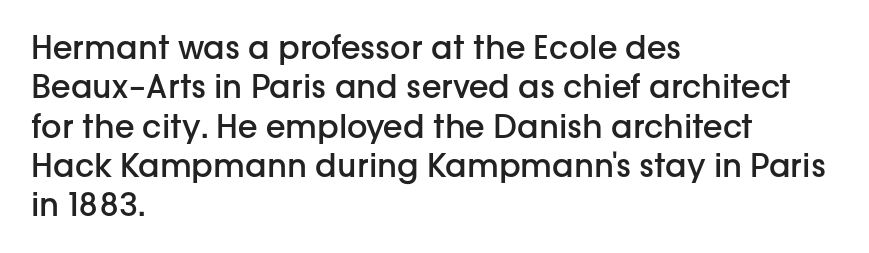
Q: Is the text bold? A: Semi-bold.
Q: Is the text italic (slanted)? A: No, it is upright.
Q: Is the typeface a serif or a sans-serif typeface? A: Sans-serif.
Q: Is the text underlined? A: No.
Q: How is the paragraph aligned? A: Left-aligned.
Q: Is the spacing between letters normal or unusually wide? A: Normal.
Q: Width (condensed, normal, or wide)? A: Normal.
Q: Stroke contrast? A: Low.
Q: x-height? A: Medium.
Q: Monospaced? A: No.
